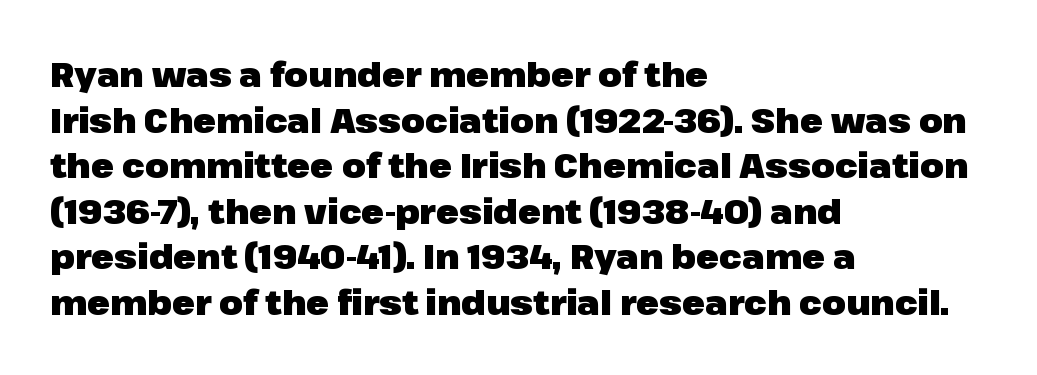
The image shows 34 px heavy sans-serif type, upright; set left-aligned, normal line spacing (1.34x), normal letter spacing, not underlined; low stroke contrast and a medium x-height.
